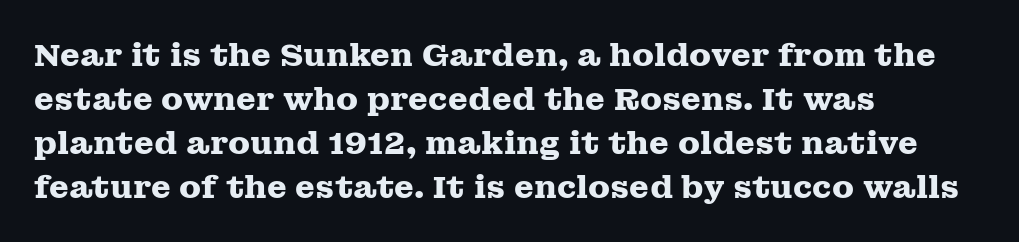
One-word summary of the alignment: left. Underline: absent. This is heavy type, rendered in bold. A typesetter would call this leading conventional body-copy spacing.
